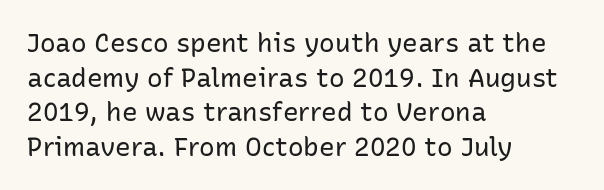
{"italic": "no", "bold": "no", "underline": "no", "align": "left", "line_spacing": "normal", "line_spacing_ratio": 1.33, "letter_spacing": "normal", "letter_spacing_em": 0.0, "glyph_px": 26}
